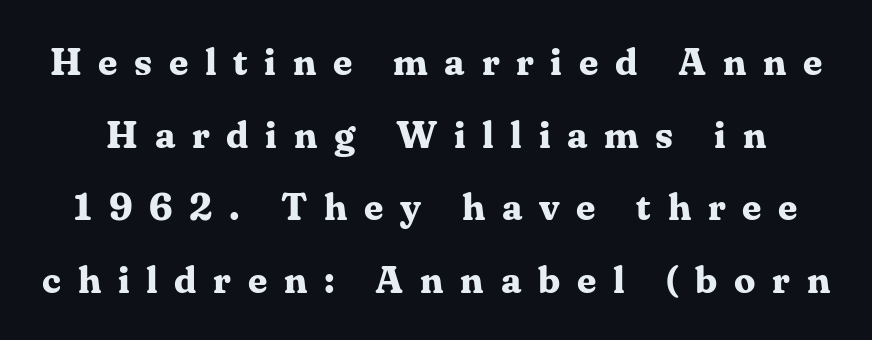
Does the type have serifs? Yes, each stem ends in a small foot. Each glyph is drawn with heavy, bold strokes. The space beneath each line is pristine and unruled. Designer's note — italics off, roman on.
